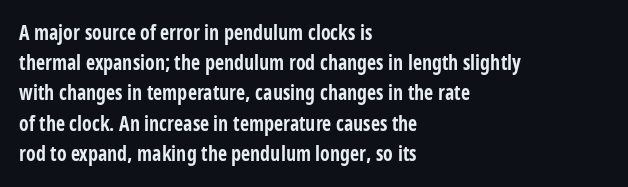
Where is the straight margin? On the left. Between one letter and the next there's only the usual sliver of space. Is there any slant? The stems are plumb. Every letter is thick-stroked: bold, no question.
